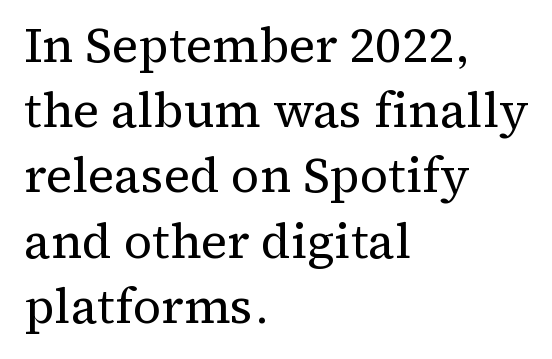
The tracking reads as untouched default to a designer's eye. This block has exactly the height ordinary leading produces. Small tapered or slab feet sit at the stroke ends, so this counts as serif. Designer's note — italics off, roman on.
